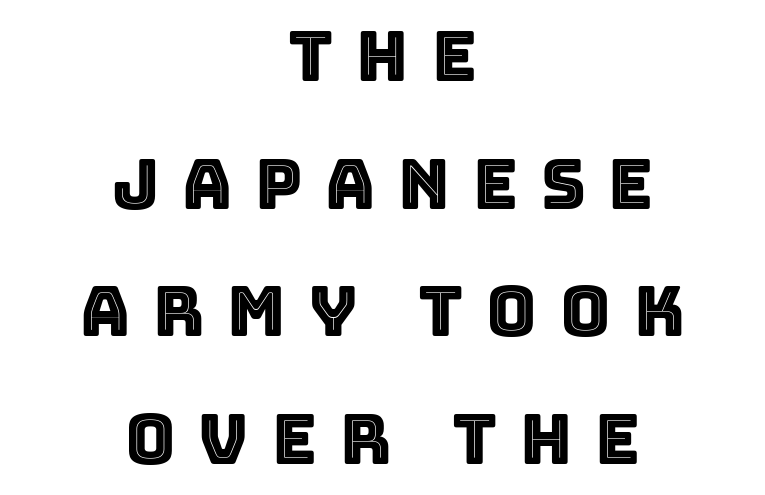
The image shows 69 px text type, upright; set centered, line spacing 1.85x, unusually wide letter spacing (+0.33 em), not underlined; a large x-height.
